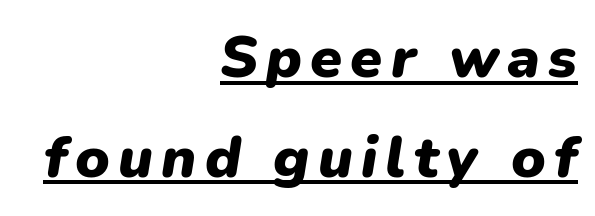
The image shows 58 px heavy type, italic (leaning right); set right-aligned, line spacing 1.72x, underlined; low stroke contrast and a medium x-height.
